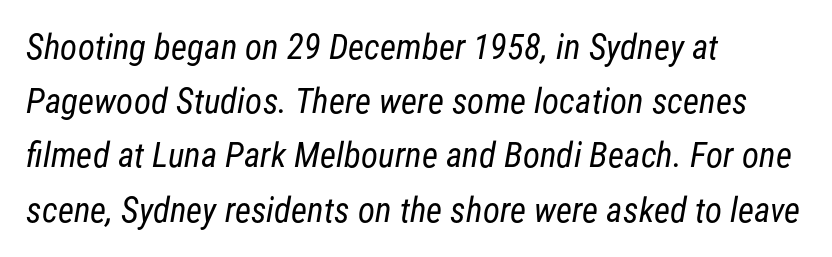
Q: Is the text bold? A: No.
Q: Is the typeface a serif or a sans-serif typeface? A: Sans-serif.
Q: Is the text underlined? A: No.
Q: How is the paragraph aligned? A: Left-aligned.
Q: Is the spacing between letters normal or unusually wide? A: Normal.
Q: Is the spacing between lines tight, normal or loose? A: Normal.
Q: Width (condensed, normal, or wide)? A: Condensed.
Q: Stroke contrast? A: Low.
Q: x-height? A: Medium.
Q: Monospaced? A: No.
